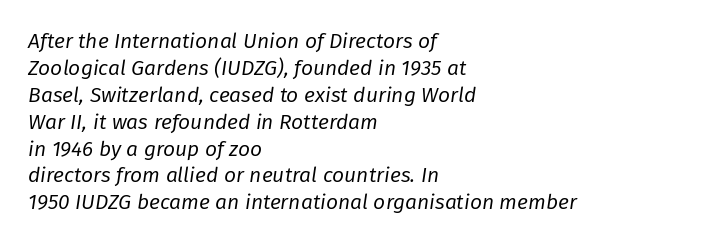
The image shows 21 px text type, italic (leaning right); set left-aligned, normal line spacing (1.28x), normal letter spacing, not underlined.
